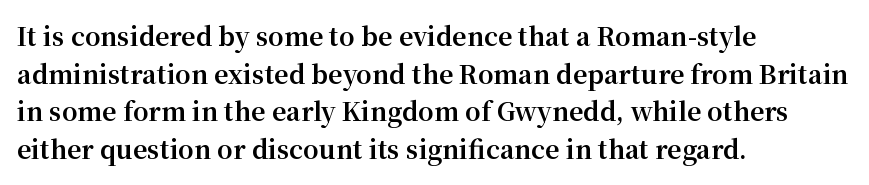
{"italic": "no", "bold": "yes", "underline": "no", "align": "left", "line_spacing": "normal", "line_spacing_ratio": 1.51, "letter_spacing": "normal", "letter_spacing_em": 0.0, "glyph_px": 25}
